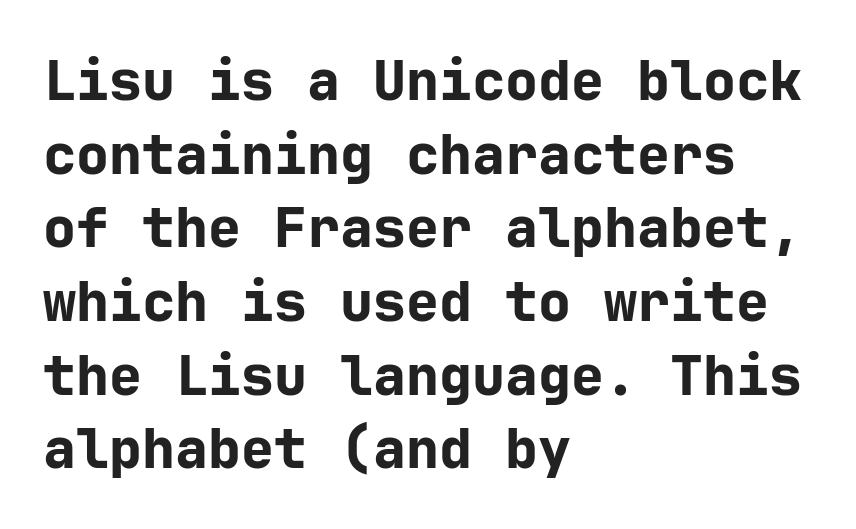
The image shows 55 px bold sans-serif type, upright; set left-aligned, normal line spacing (1.34x), normal letter spacing, not underlined; low stroke contrast and a medium x-height.
